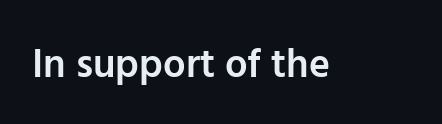
The image shows 40 px semibold sans-serif type, upright; set normal letter spacing, not underlined; low stroke contrast and a medium x-height.
